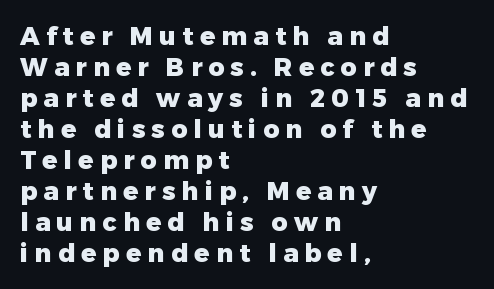
Q: Is the text bold? A: Yes.
Q: Is the text italic (slanted)? A: No, it is upright.
Q: Is the text underlined? A: No.
Q: How is the paragraph aligned? A: Left-aligned.
Q: Is the spacing between letters normal or unusually wide? A: Unusually wide.
